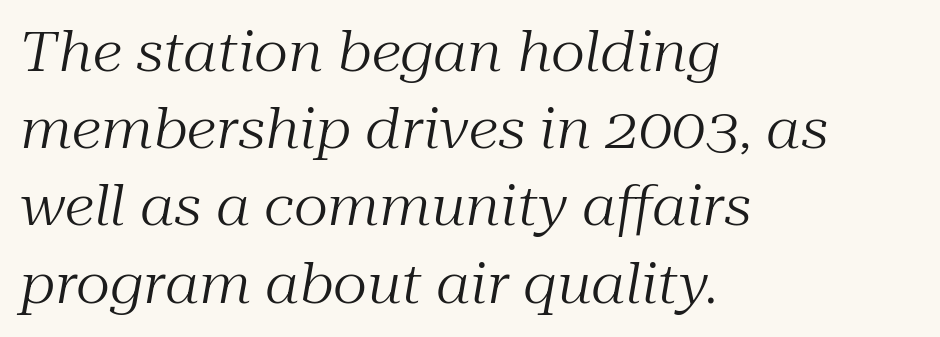
Q: Is the text bold? A: No.
Q: Is the text italic (slanted)? A: Yes, it leans right by about 10 degrees.
Q: Is the typeface a serif or a sans-serif typeface? A: Serif.
Q: Is the text underlined? A: No.
Q: How is the paragraph aligned? A: Left-aligned.
Q: Is the spacing between letters normal or unusually wide? A: Normal.
Q: Is the spacing between lines tight, normal or loose? A: Normal.
Q: Width (condensed, normal, or wide)? A: Normal.
Q: Stroke contrast? A: Medium.
Q: x-height? A: Medium.
Q: Monospaced? A: No.
